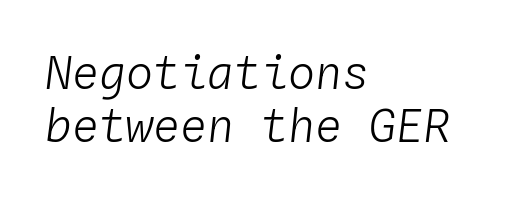
{"italic": "yes", "lean": "right", "slant_degrees": 4, "bold": "no", "weight": "light", "width": "normal", "stroke_contrast": "low", "x_height": "medium", "monospaced": "yes", "underline": "no", "align": "left", "line_spacing_ratio": 1.17, "letter_spacing": "normal", "letter_spacing_em": 0.0, "glyph_px": 45}
